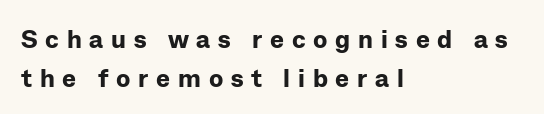
{"italic": "no", "bold": "yes", "underline": "no", "align": "left", "line_spacing": "normal", "line_spacing_ratio": 1.5, "letter_spacing": "wide", "letter_spacing_em": 0.3, "glyph_px": 26}
